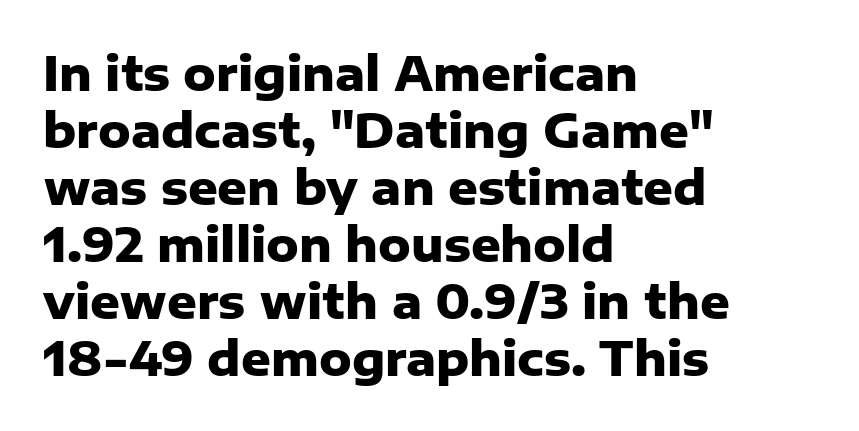
{"serif": "no", "italic": "no", "bold": "yes", "weight": "heavy", "width": "normal", "stroke_contrast": "low", "x_height": "medium", "monospaced": "no", "underline": "no", "align": "left", "line_spacing_ratio": 1.24, "letter_spacing": "normal", "letter_spacing_em": 0.0, "glyph_px": 46}
